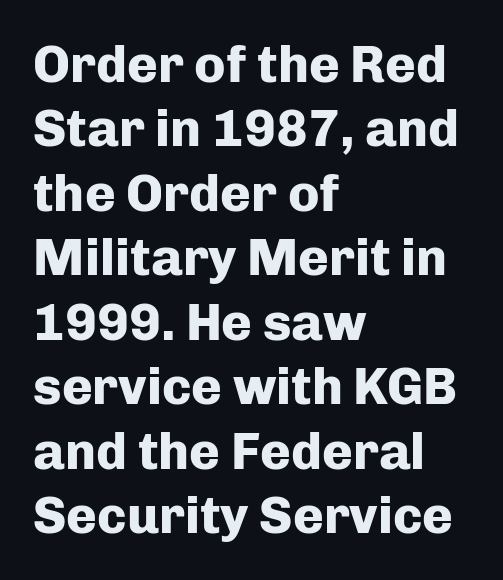
Heavy-handed strokes throughout: this text is bold. The rendering keeps characters at their native spacing. Stroke terminals: plain, sans-serif. Italic? Not at all — the glyphs are vertical. Descenders hang freely into open space.
